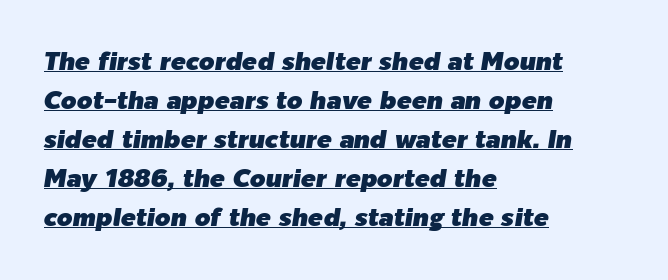
You can tell it's italic because the verticals aren't actually vertical. In designer terms, the underline attribute is active on this setting. Characters follow at the spacing the type designer built in. This sample keeps an unexceptional amount of space between lines. The lines in this sample share a left origin and differ only in where they stop.
